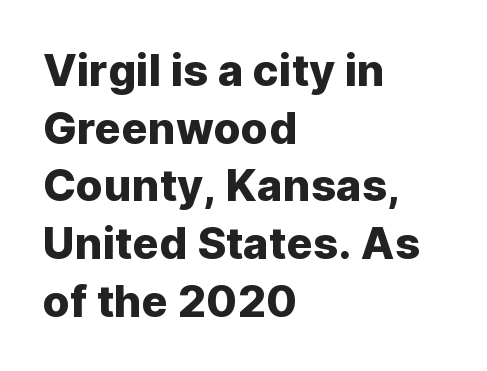
The image shows 44 px sans-serif type, upright; set left-aligned, normal line spacing (1.31x), normal letter spacing, not underlined; low stroke contrast and a medium x-height.
